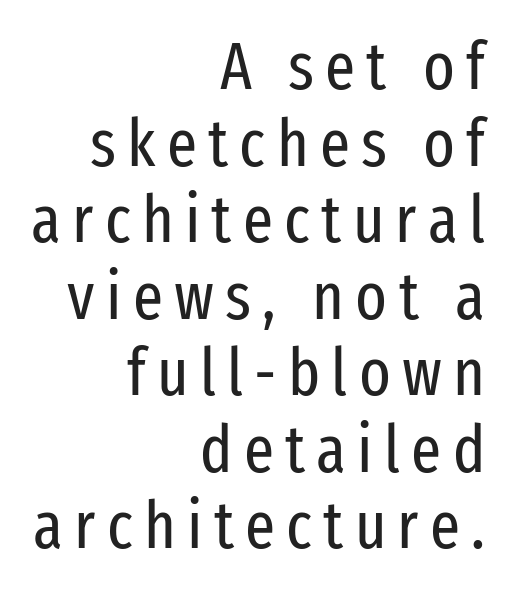
{"serif": "no", "italic": "no", "bold": "no", "weight": "regular", "width": "condensed", "stroke_contrast": "low", "x_height": "medium", "monospaced": "no", "underline": "no", "align": "right", "line_spacing_ratio": 1.16, "glyph_px": 66}
